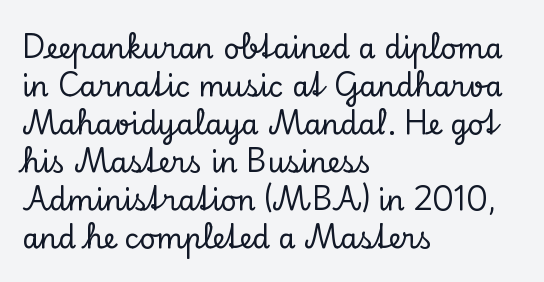
The image shows 28 px text type, upright; set left-aligned, normal line spacing (1.36x), normal letter spacing, not underlined; low stroke contrast and a small x-height.
